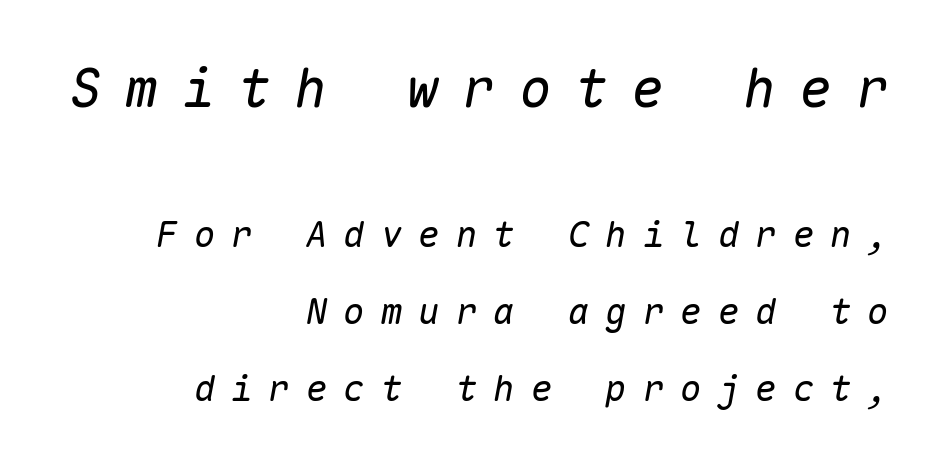
In this sample the first text group is rendered at the bigger scale. The text carries the slant typical of an italic or oblique font. In terms of letterspacing, this is a distinctly airy, spread setting. The strip under each line holds only bare page. These glyphs show unthickened strokes, regular width or finer.
